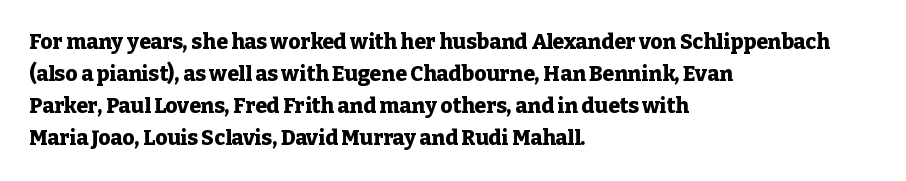
The image shows 21 px bold type, upright; set left-aligned, normal line spacing (1.53x), normal letter spacing, not underlined.
